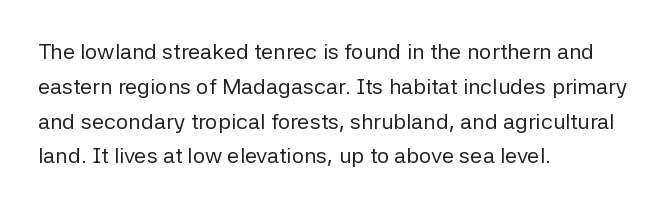
{"italic": "no", "bold": "no", "underline": "no", "align": "left", "line_spacing": "normal", "line_spacing_ratio": 1.58, "letter_spacing": "normal", "letter_spacing_em": 0.0, "glyph_px": 22}
